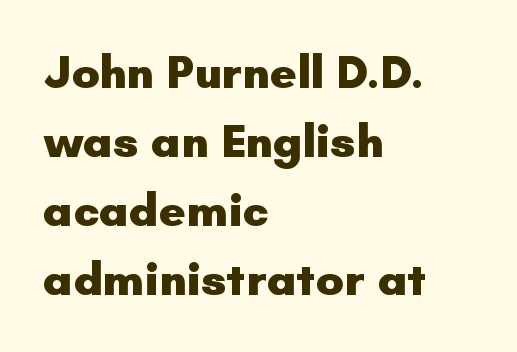
{"serif": "no", "italic": "no", "bold": "yes", "weight": "heavy", "width": "normal", "stroke_contrast": "low", "x_height": "small", "monospaced": "no", "underline": "no", "align": "left", "line_spacing": "normal", "line_spacing_ratio": 1.47, "letter_spacing": "normal", "letter_spacing_em": 0.0, "glyph_px": 47}
